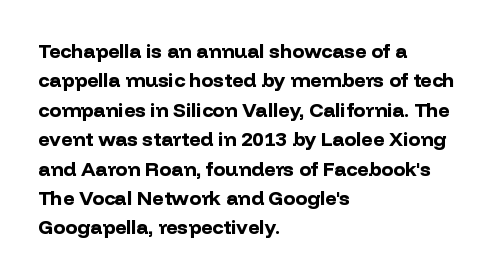
The image shows 20 px bold type, upright; set left-aligned, normal line spacing (1.47x), normal letter spacing, not underlined.
